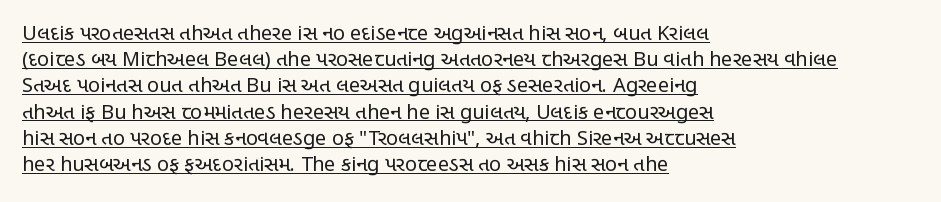
This rendering leaves character spacing at its baseline value. The space between consecutive lines is moderate. Caption: lettering with a line underneath. Caption: face not bold, strokes unweighted.
